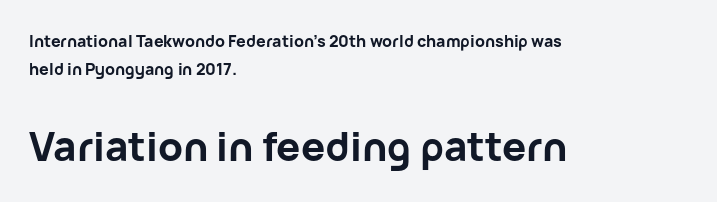
{"serif": "no", "italic": "no", "bold": "yes", "weight": "bold", "width": "normal", "stroke_contrast": "low", "x_height": "medium", "monospaced": "no", "underline": "no", "align": "left", "line_spacing_ratio": 1.77, "letter_spacing": "normal", "letter_spacing_em": 0.0, "larger_block": "second", "size_ratio": 2.5, "glyph_px": 40}
